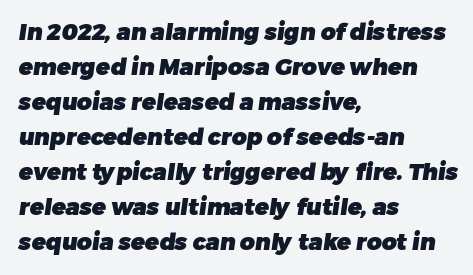
Q: Is the text bold? A: Yes.
Q: Is the text underlined? A: No.
Q: How is the paragraph aligned? A: Left-aligned.
Q: Is the spacing between letters normal or unusually wide? A: Normal.
Q: Is the spacing between lines tight, normal or loose? A: Normal.
